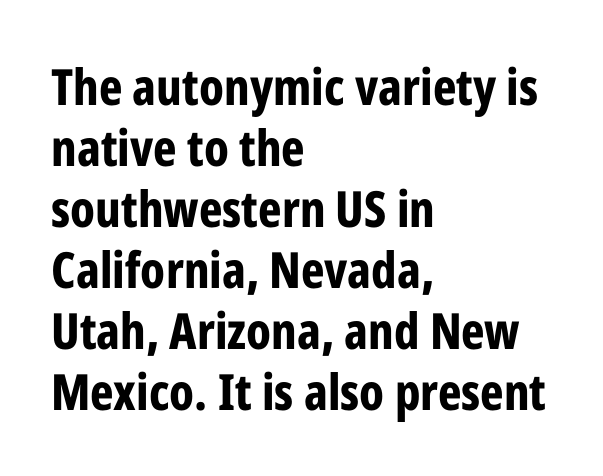
The image shows 50 px bold, condensed sans-serif type, upright; set left-aligned, line spacing 1.22x, normal letter spacing, not underlined; low stroke contrast and a medium x-height.
